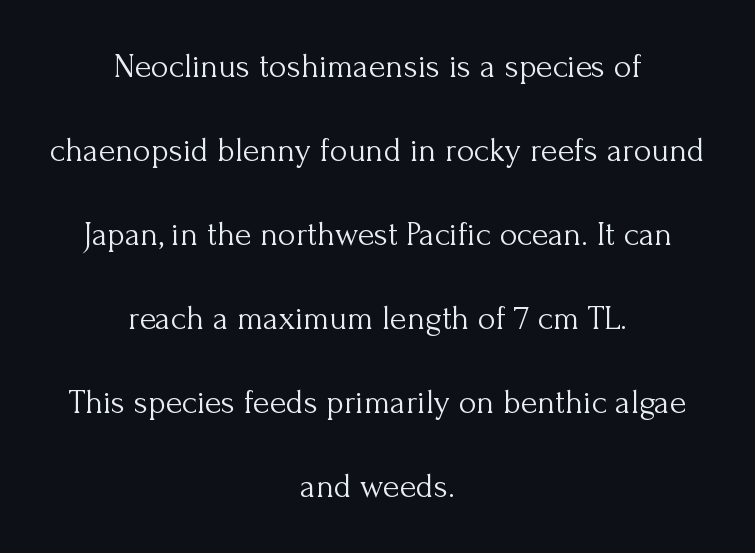
The image shows 34 px light serif type, upright; set centered, loose line spacing (2.47x), normal letter spacing, not underlined; medium stroke contrast and a small x-height.
